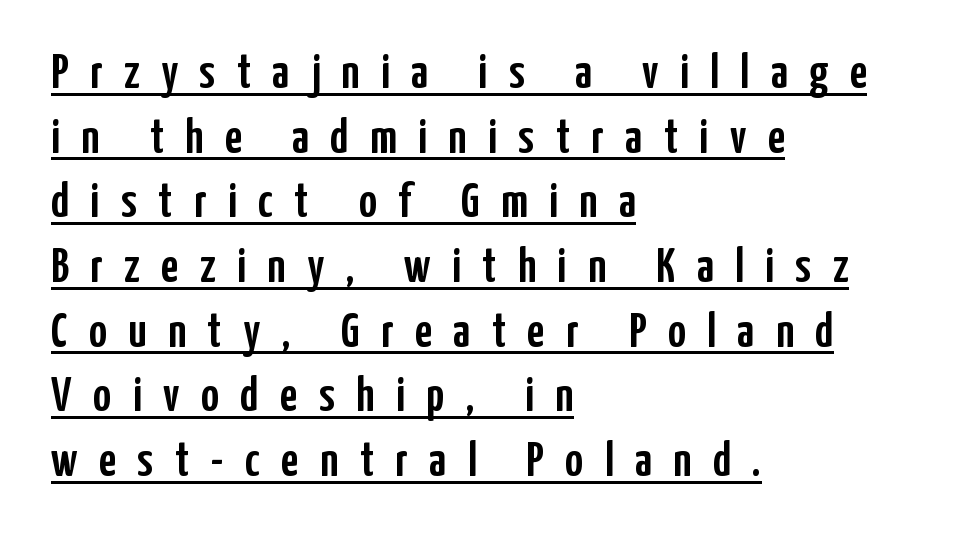
The image shows 49 px condensed sans-serif type, upright; set left-aligned, normal line spacing (1.32x), unusually wide letter spacing (+0.44 em), underlined; low stroke contrast and a medium x-height.
